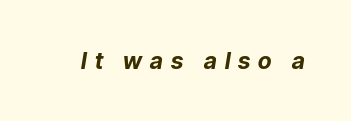
Q: Is the text bold? A: Yes.
Q: Is the text italic (slanted)? A: Yes, it leans right by about 9 degrees.
Q: Is the text underlined? A: No.
Q: Is the spacing between letters normal or unusually wide? A: Unusually wide.
